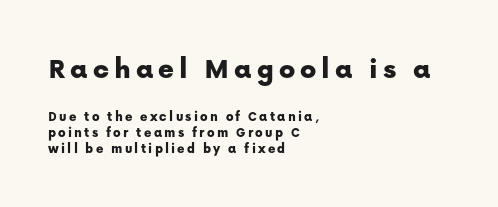
{"serif": "no", "italic": "no", "width": "normal", "stroke_contrast": "low", "x_height": "medium", "monospaced": "no", "underline": "no", "align": "left", "line_spacing_ratio": 1.16, "larger_block": "first", "size_ratio": 2.14, "glyph_px": 30}
